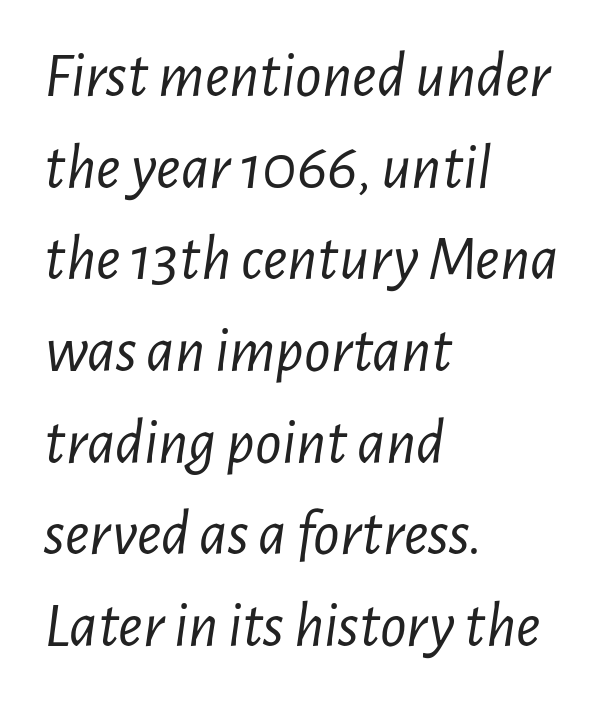
{"italic": "yes", "lean": "right", "slant_degrees": 7, "bold": "no", "weight": "light", "width": "condensed", "stroke_contrast": "low", "x_height": "medium", "monospaced": "no", "underline": "no", "align": "left", "line_spacing": "normal", "line_spacing_ratio": 1.41, "letter_spacing": "normal", "letter_spacing_em": 0.0, "glyph_px": 65}
